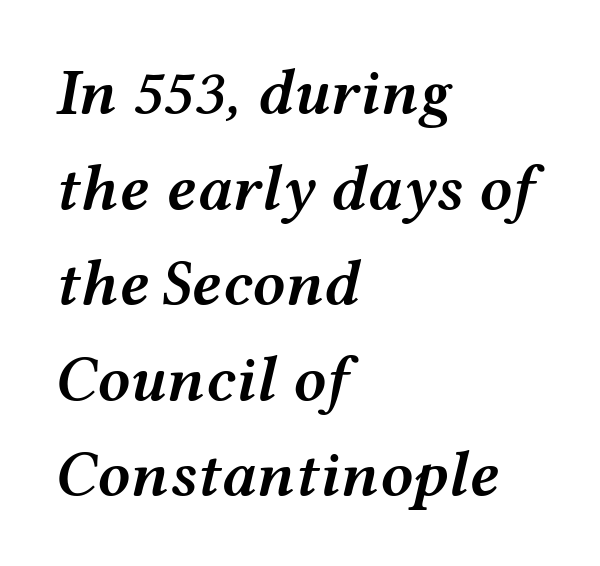
These lines are set flush left with a ragged right edge. Character widths vary here, with narrow letters taking less room than wide ones. The leading is moderate, giving the passage an even texture. Emphasis by weight is partial: semibold.
